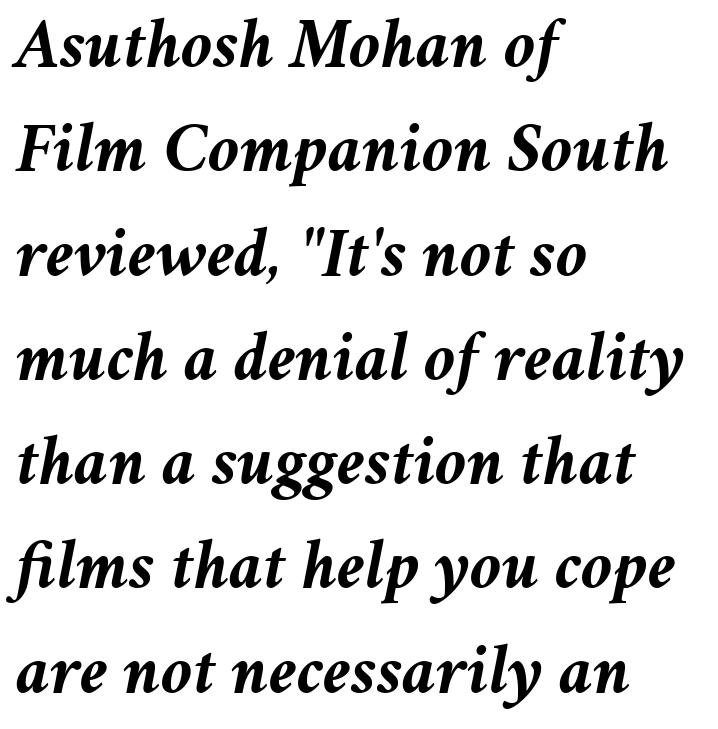
{"italic": "yes", "lean": "right", "slant_degrees": 11, "bold": "yes", "weight": "semibold", "width": "normal", "stroke_contrast": "medium", "x_height": "medium", "monospaced": "no", "underline": "no", "align": "left", "line_spacing": "normal", "line_spacing_ratio": 1.49, "letter_spacing": "normal", "letter_spacing_em": 0.0, "glyph_px": 70}
